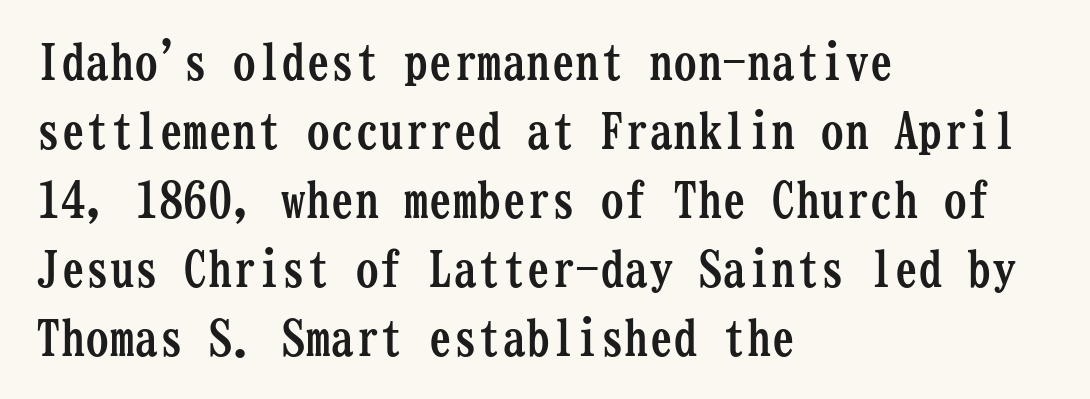
Q: Is the text bold? A: Yes.
Q: Is the text italic (slanted)? A: No, it is upright.
Q: Is the typeface a serif or a sans-serif typeface? A: Serif.
Q: Is the text underlined? A: No.
Q: How is the paragraph aligned? A: Left-aligned.
Q: Is the spacing between letters normal or unusually wide? A: Normal.
Q: Is the spacing between lines tight, normal or loose? A: Normal.
Q: Width (condensed, normal, or wide)? A: Condensed.
Q: Stroke contrast? A: Low.
Q: x-height? A: Medium.
Q: Monospaced? A: Yes.
